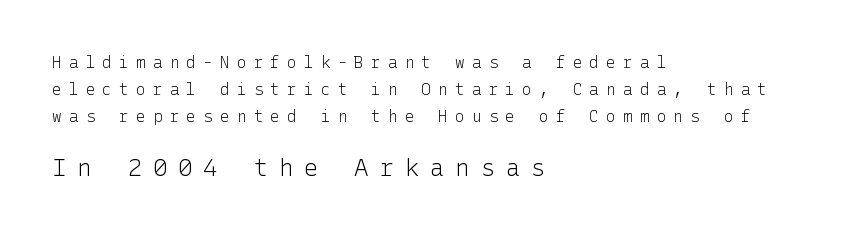
The image shows 24 px text type, upright; set left-aligned, normal line spacing (1.7x), unusually wide letter spacing (+0.45 em), not underlined; the second (bottom) block is 1.5x larger.
